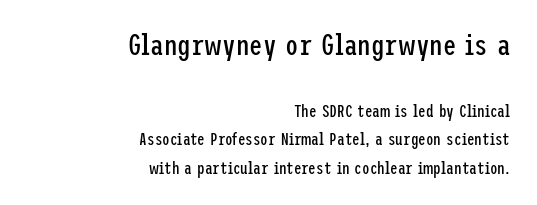
{"serif": "no", "italic": "no", "bold": "no", "weight": "regular", "width": "condensed", "stroke_contrast": "low", "x_height": "medium", "underline": "no", "align": "right", "line_spacing": "normal", "line_spacing_ratio": 1.67, "letter_spacing": "normal", "letter_spacing_em": 0.0, "larger_block": "first", "size_ratio": 1.76, "glyph_px": 30}
